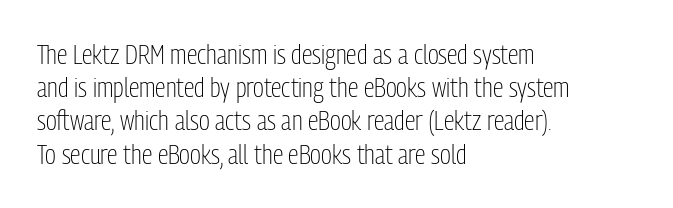
Q: Is the text bold? A: No.
Q: Is the text italic (slanted)? A: No, it is upright.
Q: Is the text underlined? A: No.
Q: How is the paragraph aligned? A: Left-aligned.
Q: Is the spacing between letters normal or unusually wide? A: Normal.
